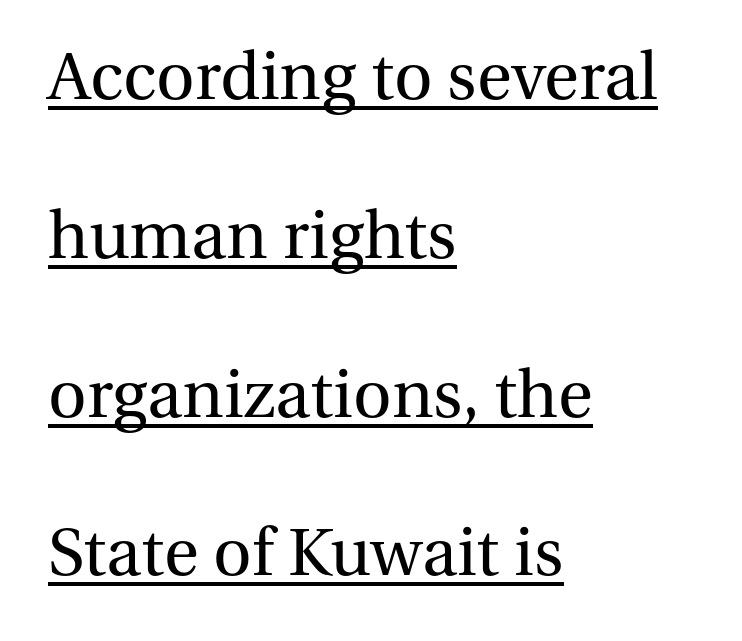
The image shows 67 px regular-weight serif type, upright; set left-aligned, loose line spacing (2.37x), normal letter spacing, underlined; medium stroke contrast and a medium x-height.
